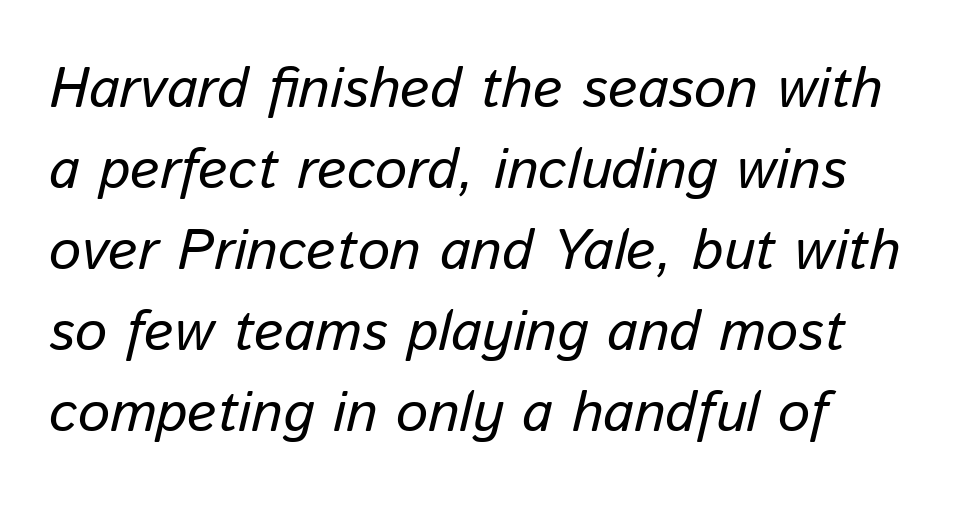
The image shows 57 px text type, italic (leaning right); set normal line spacing (1.42x), normal letter spacing, not underlined; low stroke contrast and a medium x-height.
